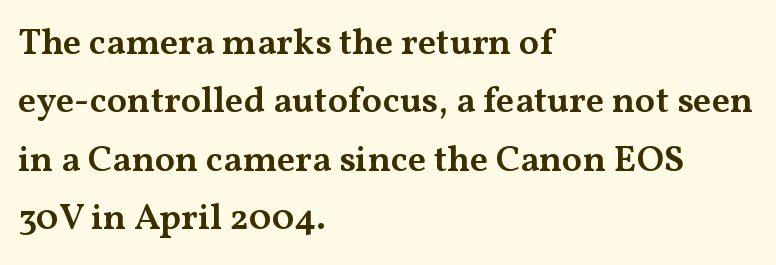
The image shows 37 px semibold, wide serif type, upright; set left-aligned, normal line spacing (1.58x), normal letter spacing, not underlined; medium stroke contrast and a medium x-height.
